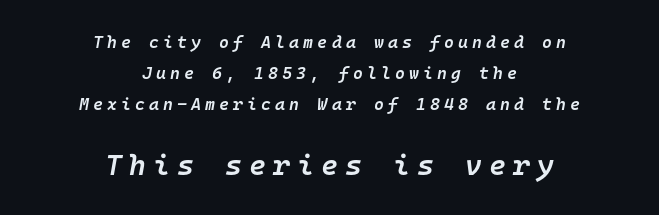
Q: Is the text bold? A: Semi-bold.
Q: Is the text italic (slanted)? A: Yes, it leans right by about 10 degrees.
Q: Is the text underlined? A: No.
Q: How is the paragraph aligned? A: Centered.
Q: Is the spacing between letters normal or unusually wide? A: Unusually wide.
Q: Which block of text is set in a larger size, the first (top) or the second (bottom)? A: The second (bottom) one.
Q: Width (condensed, normal, or wide)? A: Normal.
Q: Stroke contrast? A: Low.
Q: x-height? A: Medium.
Q: Monospaced? A: Yes.
